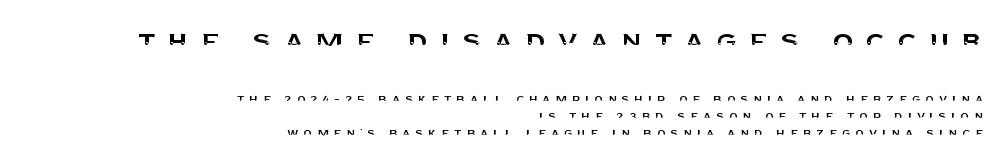
Q: Is the text italic (slanted)? A: No, it is upright.
Q: Is the typeface a serif or a sans-serif typeface? A: Sans-serif.
Q: Is the text underlined? A: No.
Q: How is the paragraph aligned? A: Right-aligned.
Q: Is the spacing between letters normal or unusually wide? A: Unusually wide.
Q: Which block of text is set in a larger size, the first (top) or the second (bottom)? A: The first (top) one.
Q: Width (condensed, normal, or wide)? A: Normal.
Q: Stroke contrast? A: Medium.
Q: x-height? A: Large.
Q: Monospaced? A: No.
